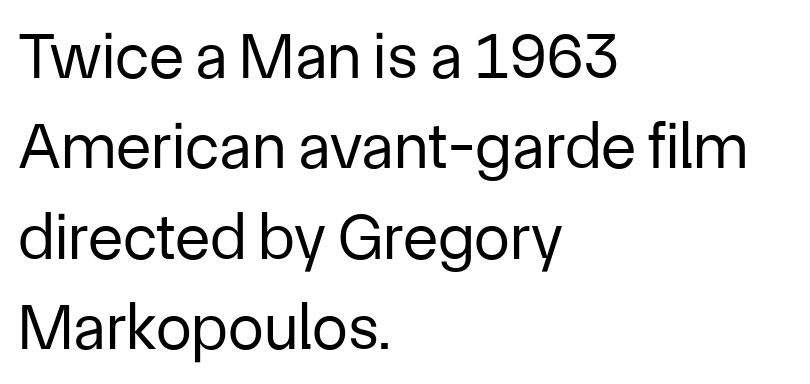
Is the type heavy? It reads as light-to-regular instead. The face used here is proportionally spaced, like ordinary book or web type. Posture: vertical. No feet cap the strokes, marking this as sans-serif type. The line texture is even and compact thanks to regular tracking. Nobody drew a line under any word here.
